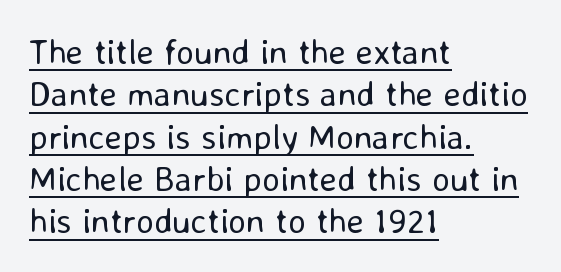
Q: Is the text bold? A: No.
Q: Is the text italic (slanted)? A: No, it is upright.
Q: Is the typeface a serif or a sans-serif typeface? A: Sans-serif.
Q: Is the text underlined? A: Yes.
Q: How is the paragraph aligned? A: Left-aligned.
Q: Is the spacing between letters normal or unusually wide? A: Normal.
Q: Width (condensed, normal, or wide)? A: Normal.
Q: Stroke contrast? A: Low.
Q: x-height? A: Medium.
Q: Monospaced? A: No.
